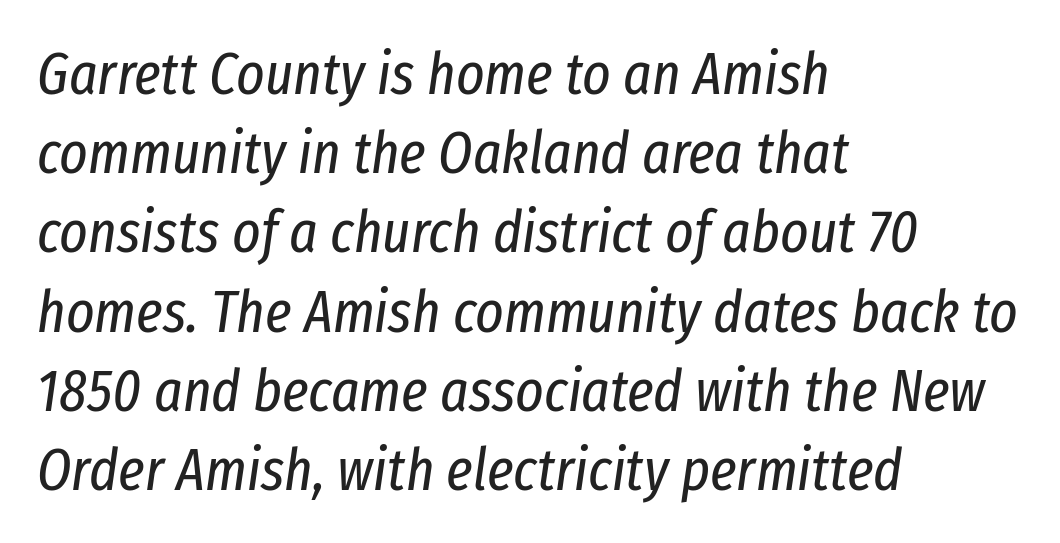
Q: Is the text bold? A: No.
Q: Is the text italic (slanted)? A: Yes, it leans right by about 8 degrees.
Q: Is the text underlined? A: No.
Q: How is the paragraph aligned? A: Left-aligned.
Q: Is the spacing between letters normal or unusually wide? A: Normal.
Q: Is the spacing between lines tight, normal or loose? A: Normal.
Q: Width (condensed, normal, or wide)? A: Condensed.
Q: Stroke contrast? A: Low.
Q: x-height? A: Medium.
Q: Monospaced? A: No.
